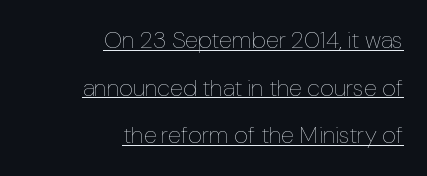
Q: Is the text bold? A: No.
Q: Is the text italic (slanted)? A: No, it is upright.
Q: Is the text underlined? A: Yes.
Q: How is the paragraph aligned? A: Right-aligned.
Q: Is the spacing between letters normal or unusually wide? A: Normal.
Q: Is the spacing between lines tight, normal or loose? A: Loose.
